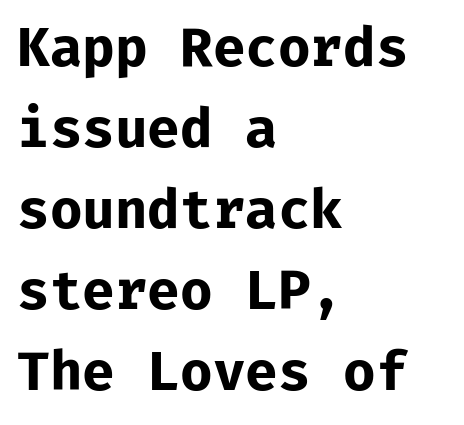
The image shows 53 px bold sans-serif type, upright; set left-aligned, normal line spacing (1.53x), normal letter spacing, not underlined; low stroke contrast and a medium x-height.
